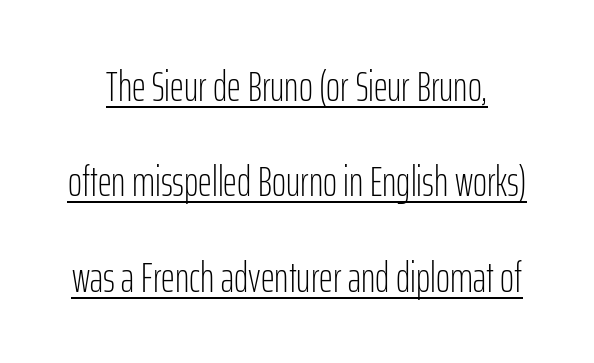
Is there much room between lines? Yes — plenty of vertical air separates them. Every character sits straight up, as roman type does. This sample uses a sans-serif face. These lines are rendered in a variable-pitch font.
